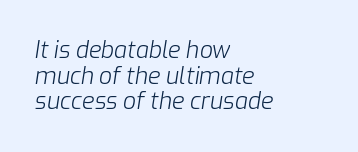
Honestly, there is no underline to notice here at all. A typesetter would mark this as italic. Stems and bowls with no extra thickness — not bold. Each word holds together tightly as a unit, with standard inter-letter gaps. The lines are quadded left. Notice how descenders almost collide with the ascenders below — that's tight leading.
